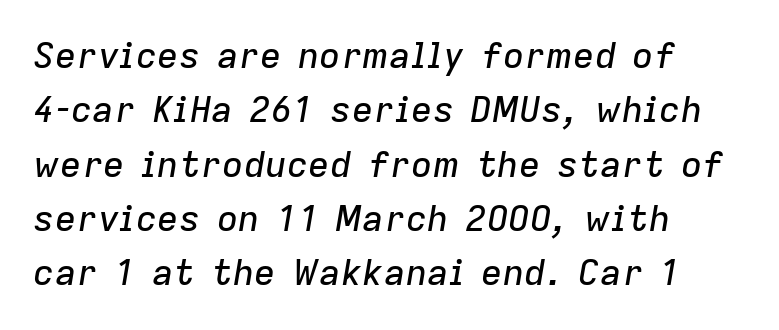
This sample has the flowing, uneven cadence of proportional lettering. The rendering uses a moderate line-height, typical for paragraphs. Notice how the passage keeps a crisp vertical edge on the left only. A typesetter would mark this as italic.
